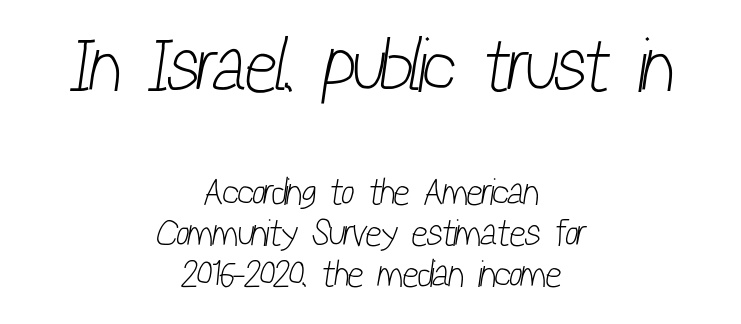
A sans-serif font was chosen for this passage. Does the copy run flush right? No — it is centered line by line. The passage shown is not bold in any degree. A typesetter would call this zero additional tracking. The earlier block is typeset at a bigger size than the later block. Underlining? Definitely not there.
